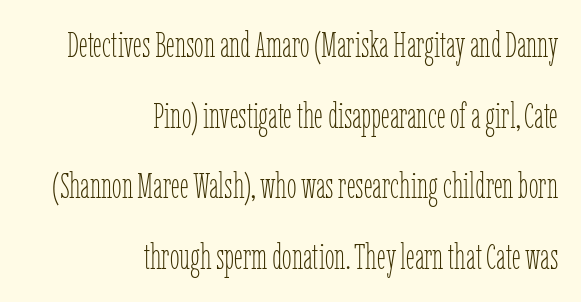
Q: Is the text bold? A: No.
Q: Is the text italic (slanted)? A: No, it is upright.
Q: Is the text underlined? A: No.
Q: How is the paragraph aligned? A: Right-aligned.
Q: Is the spacing between letters normal or unusually wide? A: Normal.
Q: Is the spacing between lines tight, normal or loose? A: Loose.
Q: Width (condensed, normal, or wide)? A: Condensed.
Q: Stroke contrast? A: Low.
Q: x-height? A: Medium.
Q: Monospaced? A: No.
